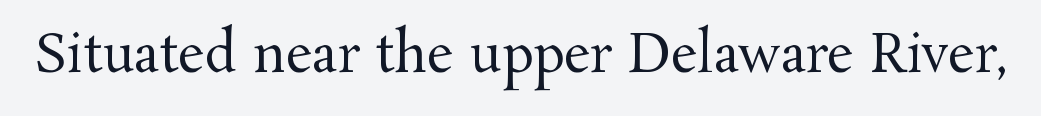
{"serif": "yes", "italic": "no", "bold": "no", "weight": "regular", "width": "normal", "stroke_contrast": "medium", "x_height": "medium", "monospaced": "no", "underline": "no", "letter_spacing": "normal", "letter_spacing_em": 0.0, "glyph_px": 52}
